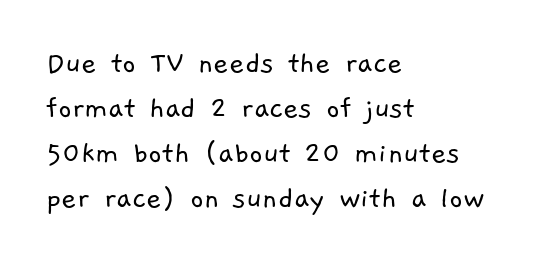
{"serif": "no", "bold": "no", "weight": "light", "width": "normal", "stroke_contrast": "low", "x_height": "medium", "monospaced": "no", "underline": "no", "align": "left", "line_spacing": "normal", "line_spacing_ratio": 1.36, "letter_spacing": "normal", "letter_spacing_em": 0.0, "glyph_px": 33}
